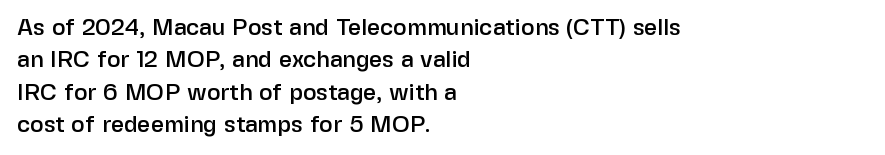
Rule under the text: the space is simply empty. Glyph-to-glyph distance matches everyday printed text. This block has exactly the height ordinary leading produces. Every character sits straight up, as roman type does. Teacher's note: observe the even left margin — that is flush-left alignment.
